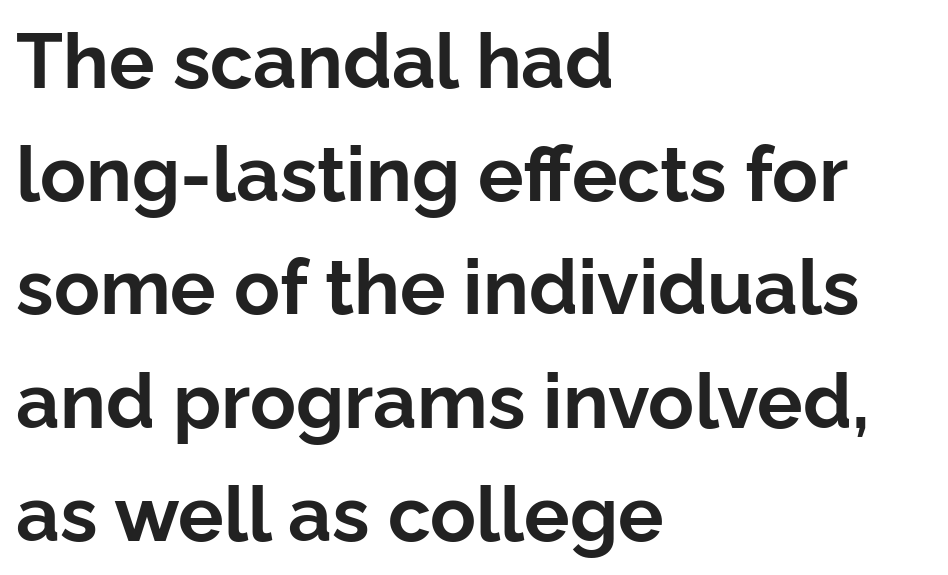
The image shows 76 px bold sans-serif type, upright; set left-aligned, normal line spacing (1.49x), normal letter spacing, not underlined; low stroke contrast and a medium x-height.
